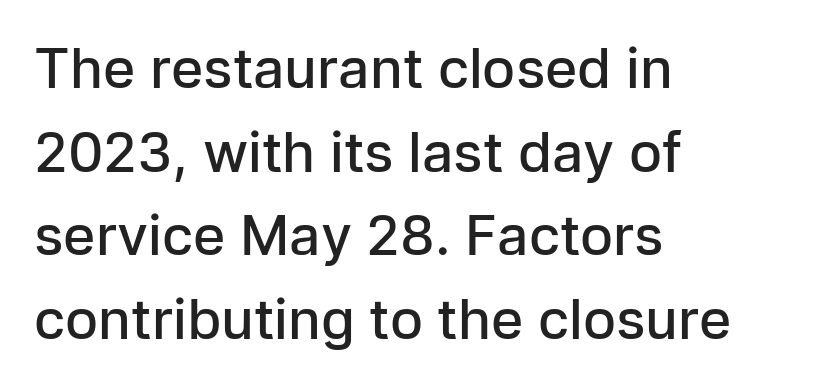
The image shows 55 px semibold sans-serif type, upright; set left-aligned, normal line spacing (1.52x), normal letter spacing, not underlined; low stroke contrast and a medium x-height.
